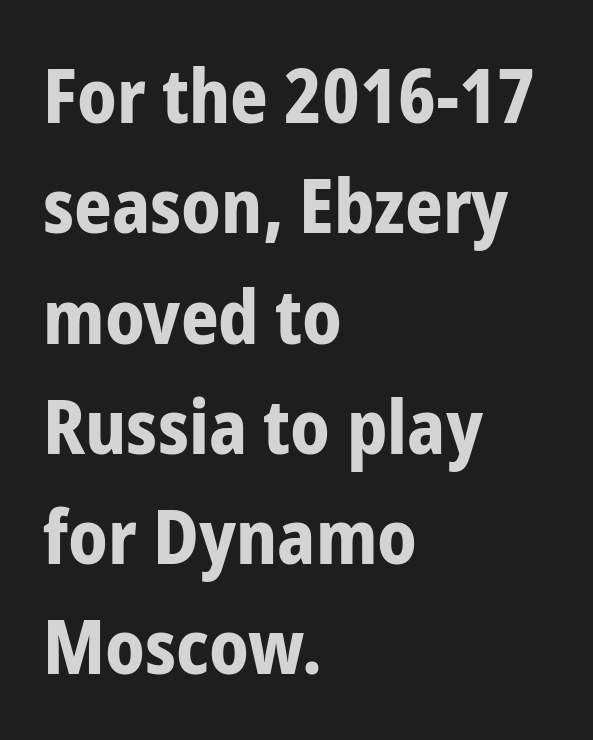
Q: Is the text bold? A: Yes.
Q: Is the text italic (slanted)? A: No, it is upright.
Q: Is the typeface a serif or a sans-serif typeface? A: Sans-serif.
Q: Is the text underlined? A: No.
Q: How is the paragraph aligned? A: Left-aligned.
Q: Is the spacing between letters normal or unusually wide? A: Normal.
Q: Is the spacing between lines tight, normal or loose? A: Normal.
Q: Width (condensed, normal, or wide)? A: Condensed.
Q: Stroke contrast? A: Low.
Q: x-height? A: Medium.
Q: Monospaced? A: No.
